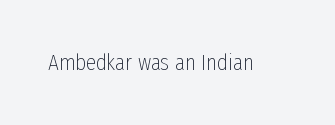
{"italic": "no", "bold": "no", "underline": "no", "letter_spacing": "normal", "letter_spacing_em": 0.0, "glyph_px": 23}
